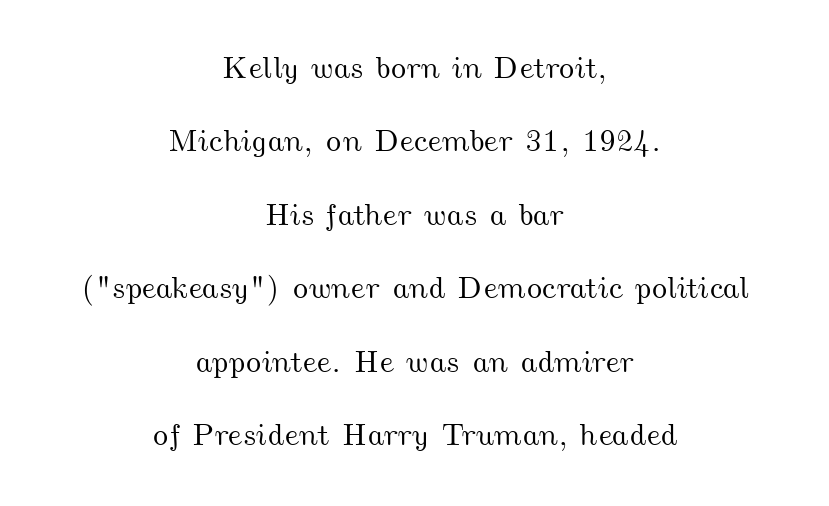
The image shows 31 px wide type; set centered, loose line spacing (2.37x), normal letter spacing, not underlined; medium stroke contrast and a small x-height.
